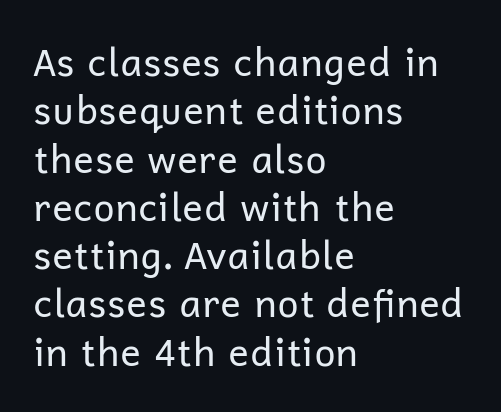
The lines in this sample share a left origin and differ only in where they stop. Counters stay open thanks to moderate or lighter strokes. Examine the stroke ends and you'll find no serifs. Caption: standard tracking, unaltered. The space beneath each line is pristine and unruled.
